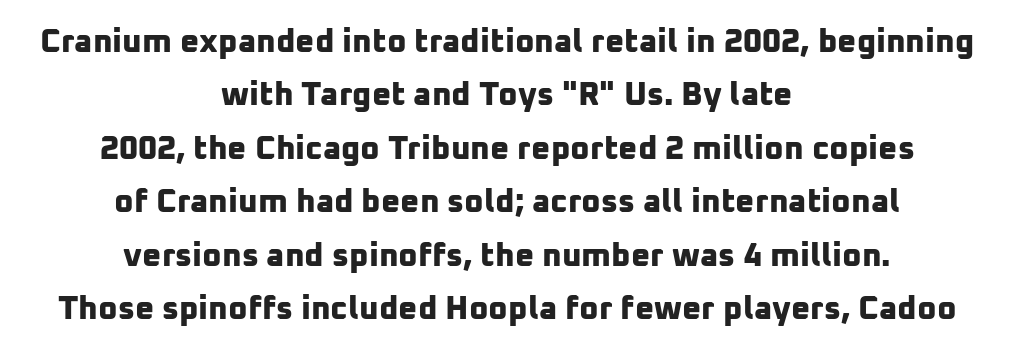
Looks like regular typesetting: each glyph gets only the width it needs. Honestly, the row spacing looks completely unremarkable. Decoration check: the copy has no underline. The rendering positions every line midway between the sides. How heavy is the stroke? Heavy — this is a bold.
